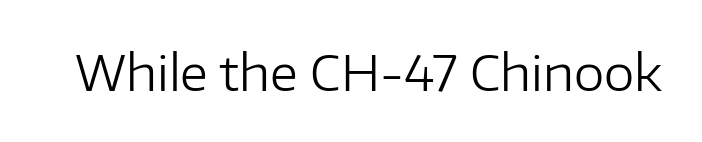
Each letter keeps its own natural width here, so spacing adapts to shape. The letters stand straight up with perfectly vertical stems. Heaviness? Minimal to ordinary, like unemphasized prose. The area under the type is left untouched. A typesetter would label this face a sans.
